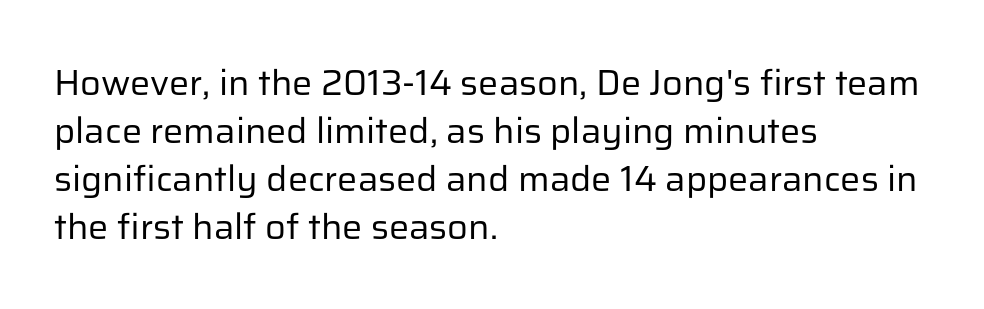
Lines of text with bare space underneath. Here the designer chose a conventional face with non-uniform glyph widths. This sample is left-justified, so line endings fall wherever the words run out. Unlike a traditional serif, this face leaves its strokes unadorned. The cut favours lightness, reaching ordinary text weight at its darkest. Rendered with straight, roman letterforms.
